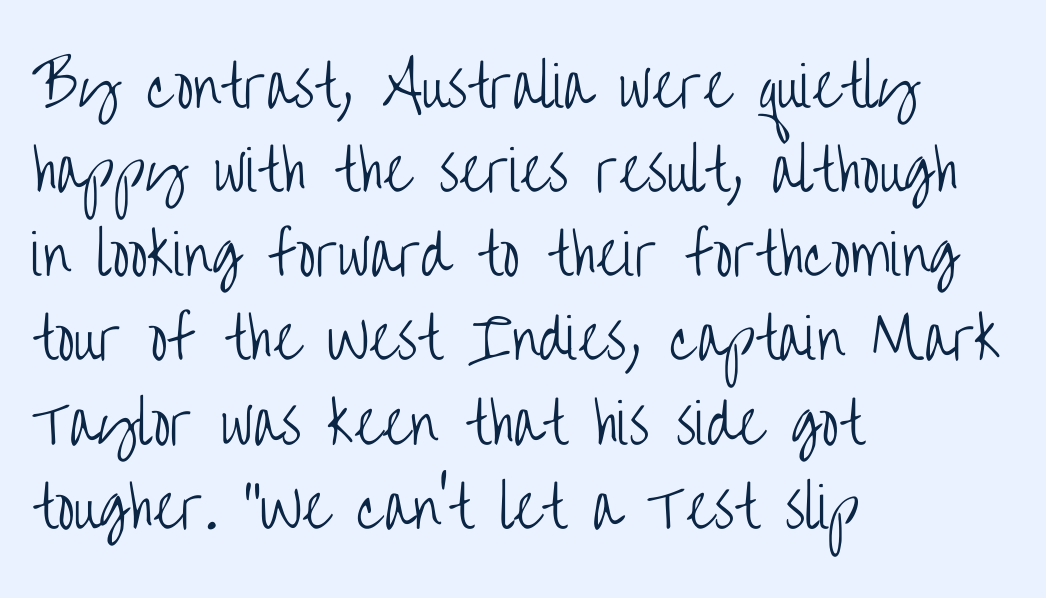
Q: Is the text bold? A: No.
Q: Is the text italic (slanted)? A: No, it is upright.
Q: Is the typeface a serif or a sans-serif typeface? A: Sans-serif.
Q: Is the text underlined? A: No.
Q: How is the paragraph aligned? A: Left-aligned.
Q: Is the spacing between letters normal or unusually wide? A: Normal.
Q: Is the spacing between lines tight, normal or loose? A: Normal.
Q: Width (condensed, normal, or wide)? A: Condensed.
Q: Stroke contrast? A: Low.
Q: x-height? A: Large.
Q: Monospaced? A: No.
